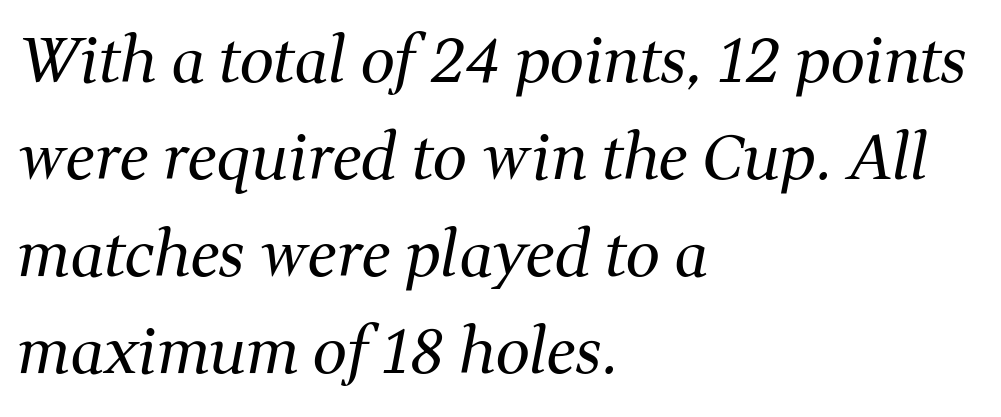
{"serif": "yes", "italic": "yes", "lean": "right", "slant_degrees": 11, "bold": "no", "weight": "regular", "width": "normal", "stroke_contrast": "medium", "x_height": "medium", "monospaced": "no", "underline": "no", "align": "left", "line_spacing": "normal", "line_spacing_ratio": 1.59, "letter_spacing": "normal", "letter_spacing_em": 0.0, "glyph_px": 61}
